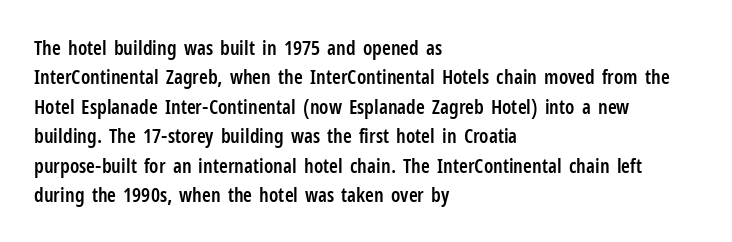
A bare baseline throughout the passage. Vertically, the passage feels balanced, rows spaced as you'd expect. Horizontal alignment here is leftward, the default for most running prose. Is the type bold? Partly — it's a semibold, heavier than regular but not fully bold.
